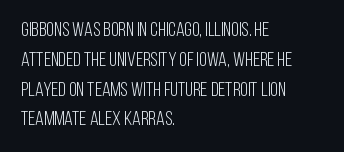
Q: Is the text bold? A: No.
Q: Is the text italic (slanted)? A: No, it is upright.
Q: Is the text underlined? A: No.
Q: How is the paragraph aligned? A: Left-aligned.
Q: Is the spacing between letters normal or unusually wide? A: Normal.
Q: Is the spacing between lines tight, normal or loose? A: Normal.
